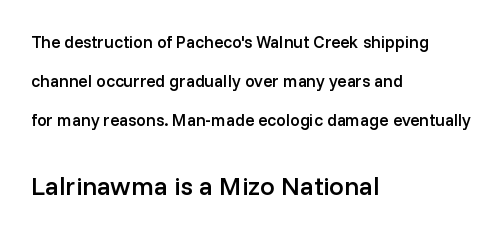
Q: Is the text bold? A: Semi-bold.
Q: Is the text italic (slanted)? A: No, it is upright.
Q: Is the text underlined? A: No.
Q: How is the paragraph aligned? A: Left-aligned.
Q: Is the spacing between letters normal or unusually wide? A: Normal.
Q: Is the spacing between lines tight, normal or loose? A: Loose.
Q: Which block of text is set in a larger size, the first (top) or the second (bottom)? A: The second (bottom) one.
